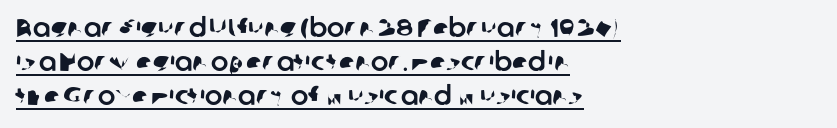
This is underlined copy, the kind a proofreader might mark for attention. Vertically, the passage feels balanced, rows spaced as you'd expect. Short note: letters normally spaced. The lines in this sample share a left origin and differ only in where they stop.
